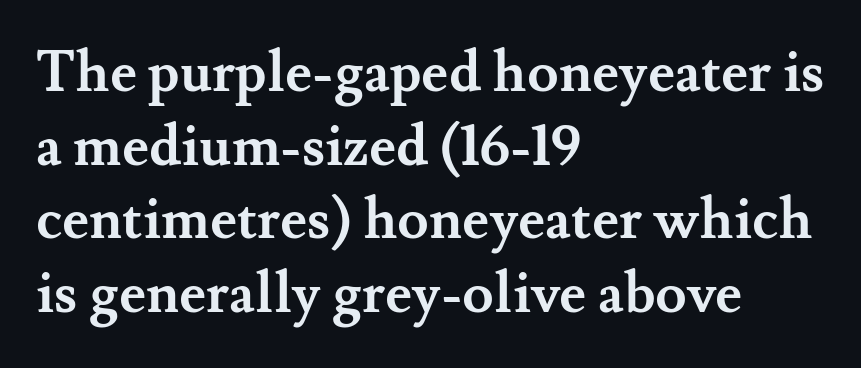
The image shows 57 px semibold serif type, upright; set left-aligned, normal line spacing (1.29x), normal letter spacing, not underlined; medium stroke contrast and a small x-height.
